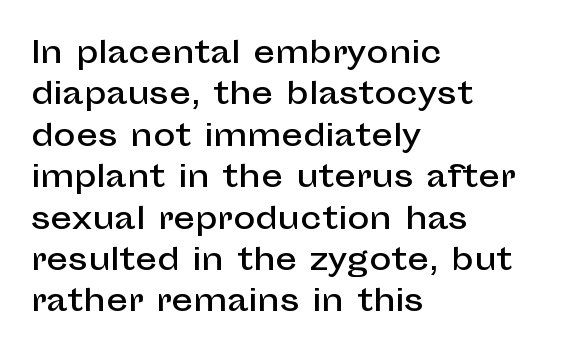
The image shows 30 px sans-serif type, upright; set left-aligned, normal line spacing (1.38x), normal letter spacing, not underlined; low stroke contrast and a medium x-height.
